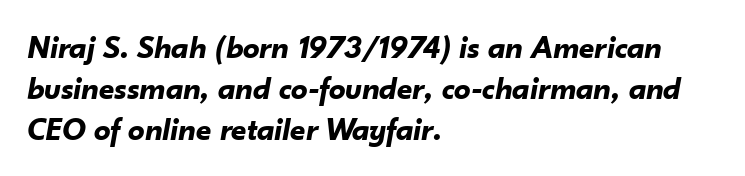
{"italic": "yes", "lean": "right", "slant_degrees": 10, "bold": "yes", "weight": "bold", "width": "normal", "stroke_contrast": "low", "x_height": "small", "monospaced": "no", "underline": "no", "align": "left", "line_spacing": "normal", "line_spacing_ratio": 1.25, "letter_spacing": "normal", "letter_spacing_em": 0.0, "glyph_px": 33}
